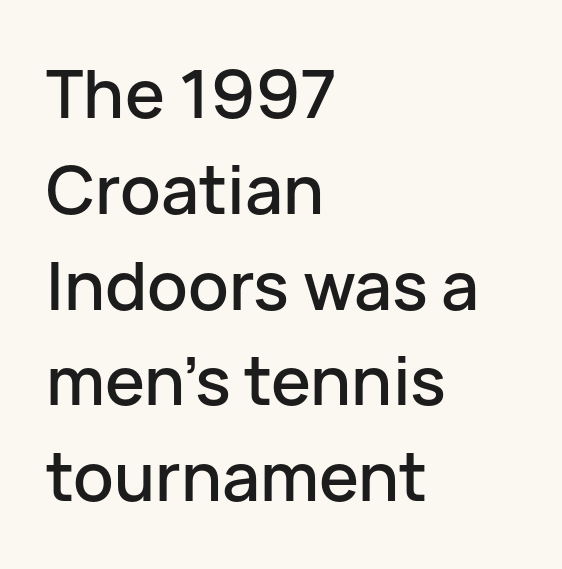
A normal amount of white space separates one row of letters from the next. Descender tails drop into unmarked territory. In terms of posture, this sample is upright. The rendering shows plain stroke endings on the letterforms — a sans-serif design.
